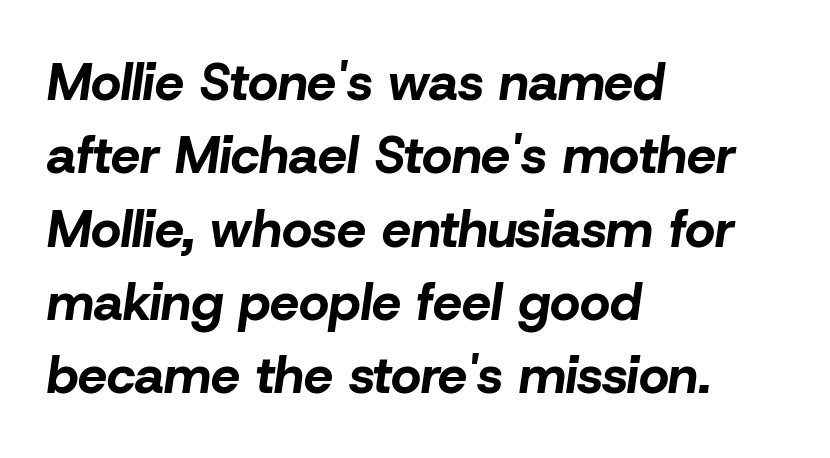
Q: Is the text bold? A: Yes.
Q: Is the text italic (slanted)? A: Yes, it leans right by about 8 degrees.
Q: Is the text underlined? A: No.
Q: How is the paragraph aligned? A: Left-aligned.
Q: Is the spacing between letters normal or unusually wide? A: Normal.
Q: Is the spacing between lines tight, normal or loose? A: Normal.
Q: Width (condensed, normal, or wide)? A: Normal.
Q: Stroke contrast? A: Low.
Q: x-height? A: Medium.
Q: Monospaced? A: No.
